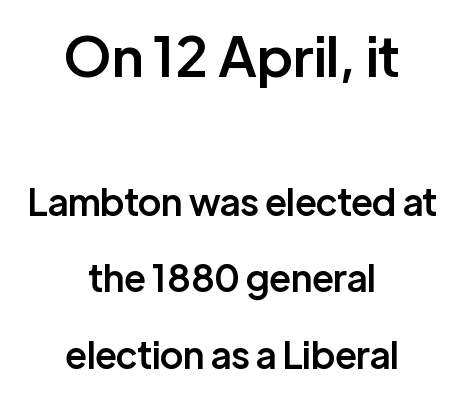
The image shows 55 px semibold sans-serif type, upright; set centered, loose line spacing (2.07x), normal letter spacing, not underlined; the first (top) block is 1.49x larger; low stroke contrast and a medium x-height.
